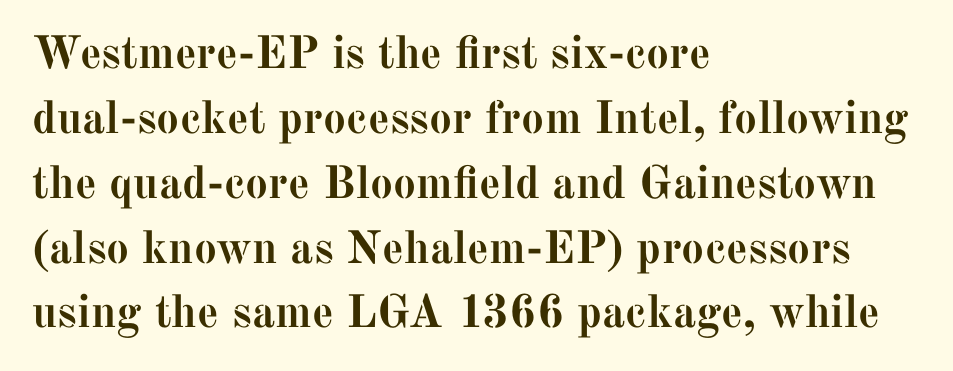
Each row of text sits above clean, open space. Each new line begins a customary step beneath the previous one. Note: serifs present on the glyphs. Posture: upright roman.
